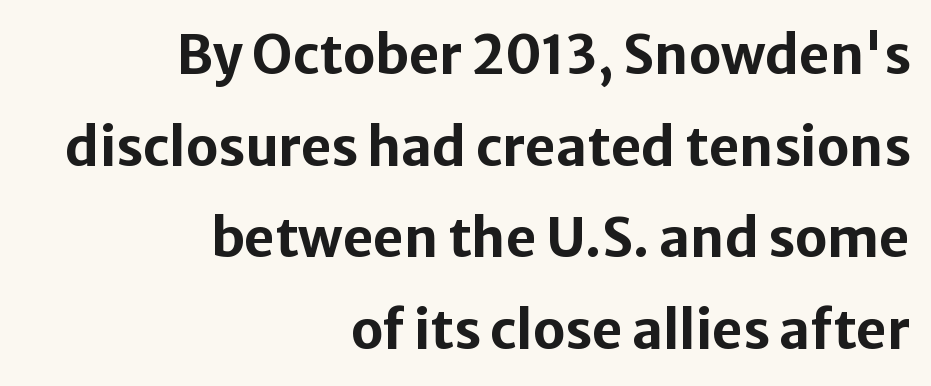
Q: Is the text bold? A: Yes.
Q: Is the text italic (slanted)? A: No, it is upright.
Q: Is the typeface a serif or a sans-serif typeface? A: Sans-serif.
Q: Is the text underlined? A: No.
Q: How is the paragraph aligned? A: Right-aligned.
Q: Is the spacing between letters normal or unusually wide? A: Normal.
Q: Width (condensed, normal, or wide)? A: Normal.
Q: Stroke contrast? A: Low.
Q: x-height? A: Medium.
Q: Monospaced? A: No.
